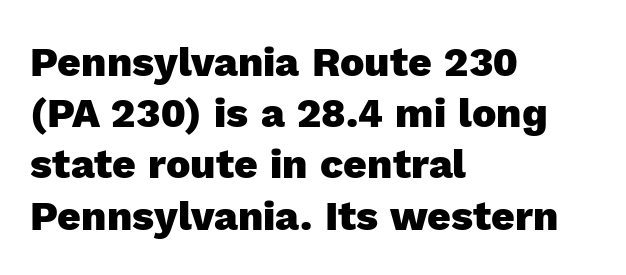
Q: Is the text bold? A: Yes.
Q: Is the text italic (slanted)? A: No, it is upright.
Q: Is the typeface a serif or a sans-serif typeface? A: Sans-serif.
Q: Is the text underlined? A: No.
Q: How is the paragraph aligned? A: Left-aligned.
Q: Is the spacing between letters normal or unusually wide? A: Normal.
Q: Is the spacing between lines tight, normal or loose? A: Normal.
Q: Width (condensed, normal, or wide)? A: Normal.
Q: x-height? A: Medium.
Q: Monospaced? A: No.
